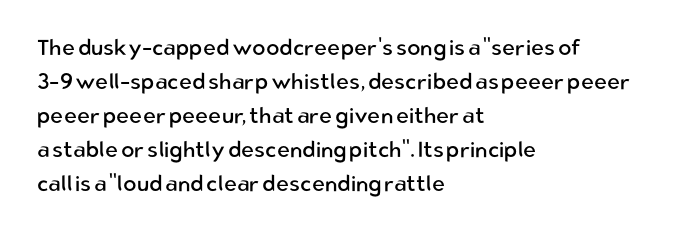
Q: Is the text bold? A: No.
Q: Is the text italic (slanted)? A: No, it is upright.
Q: Is the text underlined? A: No.
Q: How is the paragraph aligned? A: Left-aligned.
Q: Is the spacing between letters normal or unusually wide? A: Normal.
Q: Is the spacing between lines tight, normal or loose? A: Normal.
